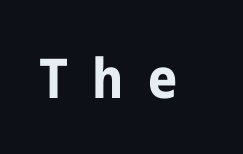
The image shows 55 px bold, condensed sans-serif type, upright; set unusually wide letter spacing (+0.46 em), not underlined; low stroke contrast and a medium x-height.
